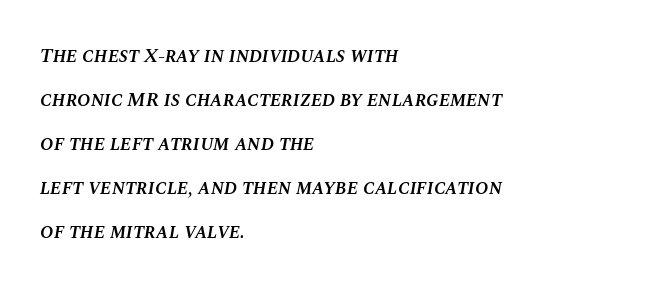
The letters are slanted; this is an italic face. Compared with typical body copy, the letter spacing here is the same. Descenders hang freely into open space. Notice the wide empty band between every row — that's loose leading.
